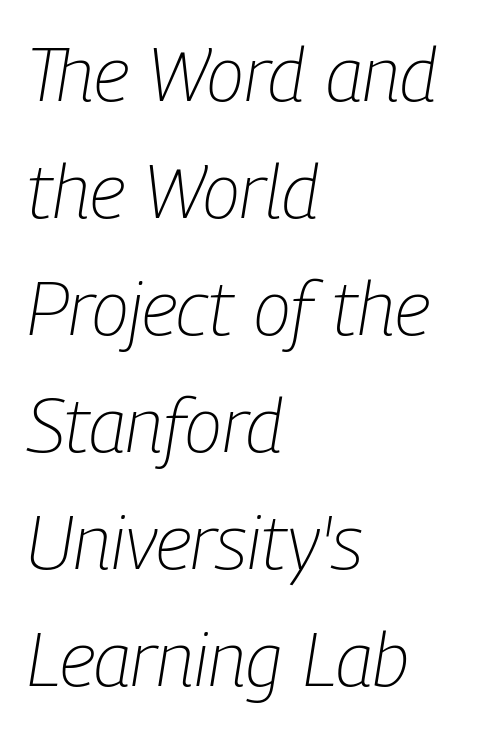
{"italic": "yes", "lean": "right", "slant_degrees": 9, "bold": "no", "weight": "light", "width": "condensed", "stroke_contrast": "low", "x_height": "medium", "monospaced": "no", "underline": "no", "align": "left", "line_spacing": "normal", "line_spacing_ratio": 1.54, "letter_spacing": "normal", "letter_spacing_em": 0.0, "glyph_px": 76}
